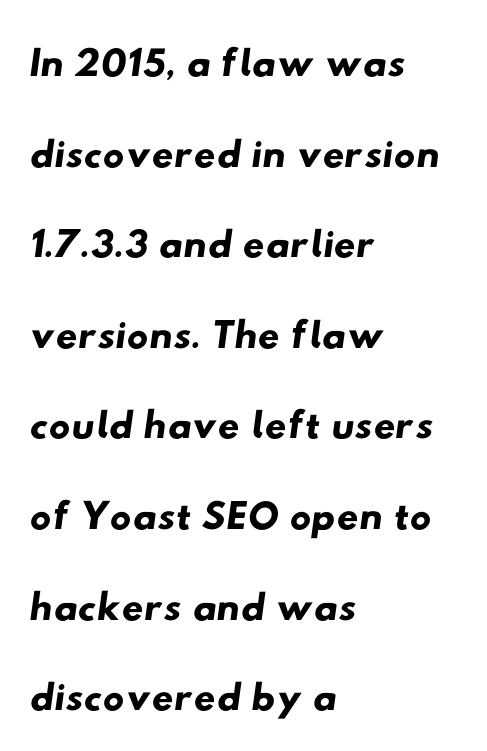
Teacher's note: observe the even left margin — that is flush-left alignment. Does the type have serifs? No, each stem ends abruptly. Reading down the column, the eye jumps a familiar distance to each next line. The horizontal fit of the characters is conventional and even. Check the space under the baseline: it is left empty. You could not count columns in this text — the font is proportionally spaced.
